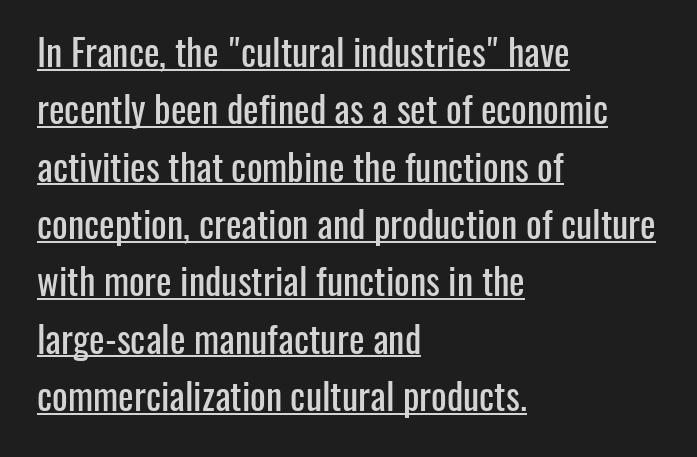
Descenders here cross a horizontal rule under the line. Letterform terminals end flat and unadorned throughout the passage. This sample has the flowing, uneven cadence of proportional lettering. It's the straight-up-and-down kind of type. Caption: multi-line text, flush left, ragged right. Nothing unusual about the tracking: characters are spaced as the font intends.
